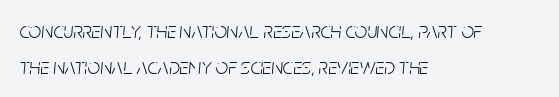
Q: Is the text bold? A: No.
Q: Is the text italic (slanted)? A: Yes, it leans right by about 5 degrees.
Q: Is the text underlined? A: No.
Q: How is the paragraph aligned? A: Left-aligned.
Q: Is the spacing between letters normal or unusually wide? A: Normal.
Q: Is the spacing between lines tight, normal or loose? A: Normal.
